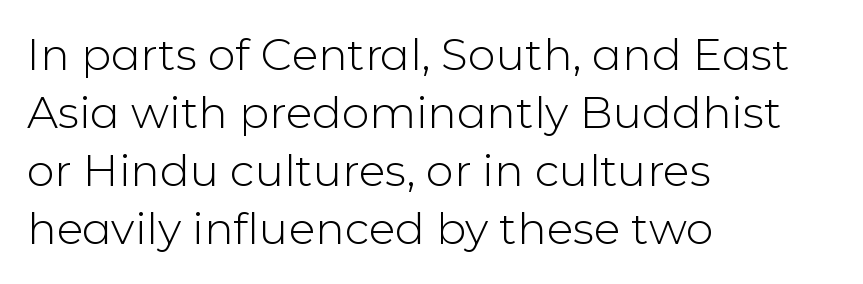
Proportional: the letters do not fall into vertical columns. The leading is moderate, giving the passage an even texture. Is the stroke heavy? The answer is a plain regular-or-lighter. The type is set solid horizontally, with unmodified tracking. Type without underlining.
